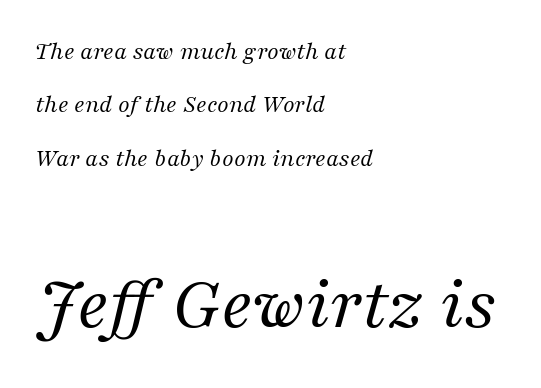
{"serif": "yes", "italic": "yes", "lean": "right", "slant_degrees": 16, "bold": "no", "weight": "regular", "width": "normal", "stroke_contrast": "medium", "x_height": "medium", "monospaced": "no", "underline": "no", "align": "left", "line_spacing": "loose", "line_spacing_ratio": 2.05, "letter_spacing": "normal", "letter_spacing_em": 0.0, "larger_block": "second", "size_ratio": 3.0, "glyph_px": 78}
